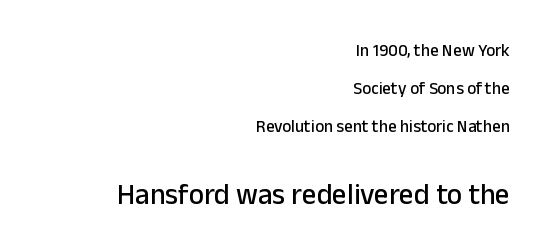
The image shows 29 px sans-serif type, upright; set right-aligned, loose line spacing (2.23x), normal letter spacing, not underlined; the second (bottom) block is 1.71x larger; low stroke contrast and a medium x-height.
